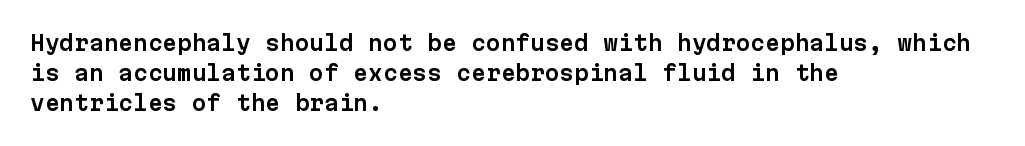
Which margin do the lines hug? The left one — the right edge is uneven. The letters stand upright; this is a roman face. Any mark beneath the type? The region is blank. The space between consecutive lines is moderate. No extra tracking has been applied to these lines.
